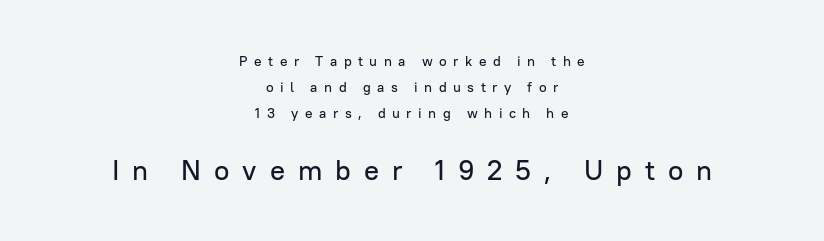
The specimen reads as upright at a glance. The area under the type is left untouched. Classification — sans serif. Between one letter and the next there's a generous, obvious gap. These lines are centered, leaving both edges ragged.
